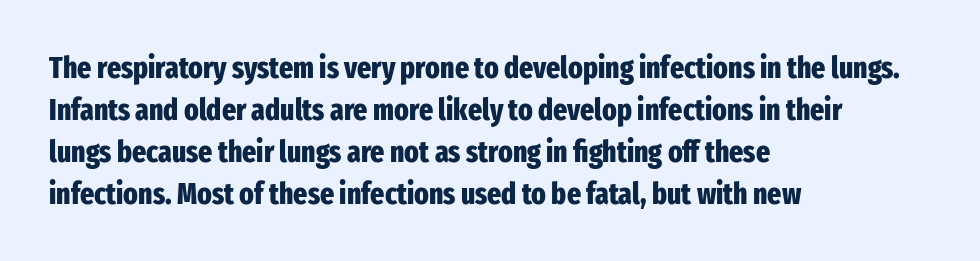
{"serif": "no", "italic": "no", "bold": "yes", "weight": "heavy", "width": "condensed", "stroke_contrast": "low", "x_height": "medium", "monospaced": "no", "underline": "no", "align": "left", "line_spacing": "normal", "line_spacing_ratio": 1.4, "letter_spacing": "normal", "letter_spacing_em": 0.0, "glyph_px": 30}
